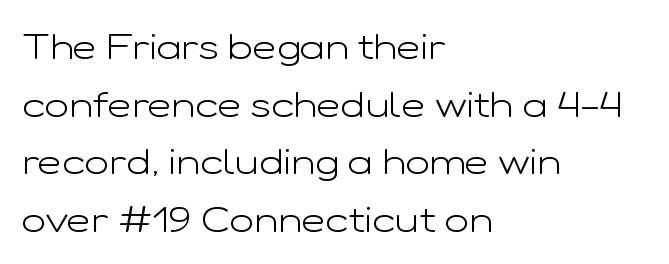
Q: Is the text bold? A: No.
Q: Is the text italic (slanted)? A: No, it is upright.
Q: Is the typeface a serif or a sans-serif typeface? A: Sans-serif.
Q: Is the text underlined? A: No.
Q: How is the paragraph aligned? A: Left-aligned.
Q: Is the spacing between letters normal or unusually wide? A: Normal.
Q: Is the spacing between lines tight, normal or loose? A: Normal.
Q: Width (condensed, normal, or wide)? A: Wide.
Q: Stroke contrast? A: Low.
Q: x-height? A: Medium.
Q: Monospaced? A: No.
